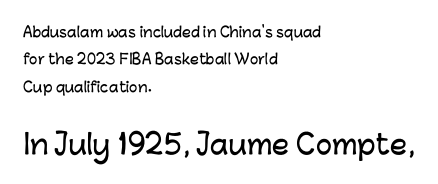
{"italic": "no", "underline": "no", "align": "left", "line_spacing": "loose", "line_spacing_ratio": 1.96, "letter_spacing": "normal", "letter_spacing_em": 0.0, "larger_block": "second", "size_ratio": 1.93, "glyph_px": 27}
